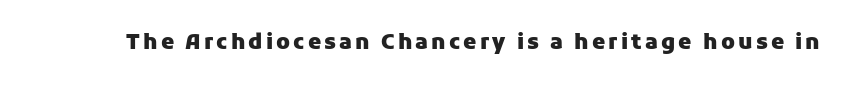
{"italic": "no", "bold": "yes", "underline": "no", "glyph_px": 21}
